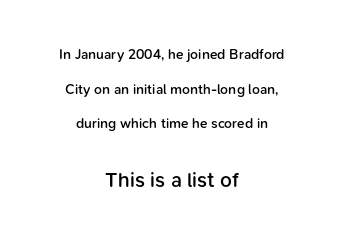
The image shows 21 px text type, upright; set centered, loose line spacing (2.48x), normal letter spacing, not underlined; the second (bottom) block is 1.5x larger.
